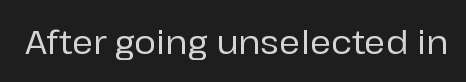
Is the letter spacing exaggerated? No — it looks like the ordinary default. A clean baseline with only descenders dipping below it. Is this a sans? Yes — the strokes have no serifs. Character widths vary here, with narrow letters taking less room than wide ones. Unlike italic type, these characters show no tilt at all.
